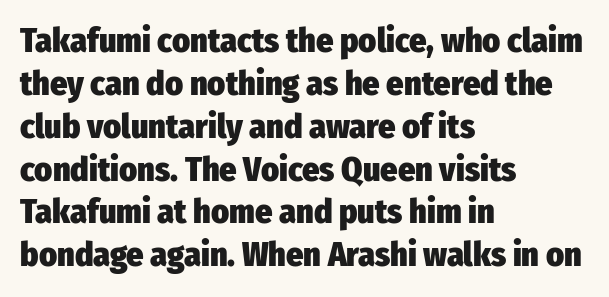
{"serif": "no", "italic": "no", "bold": "yes", "weight": "heavy", "width": "condensed", "stroke_contrast": "low", "x_height": "medium", "monospaced": "no", "underline": "no", "align": "left", "line_spacing": "normal", "line_spacing_ratio": 1.26, "letter_spacing": "normal", "letter_spacing_em": 0.0, "glyph_px": 34}
